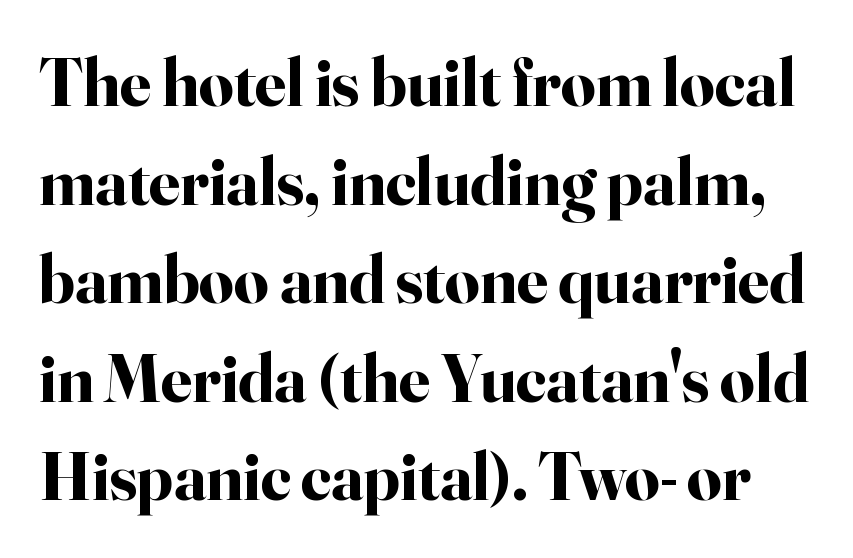
Q: Is the text bold? A: Yes.
Q: Is the text italic (slanted)? A: No, it is upright.
Q: Is the typeface a serif or a sans-serif typeface? A: Serif.
Q: Is the text underlined? A: No.
Q: Is the spacing between letters normal or unusually wide? A: Normal.
Q: Is the spacing between lines tight, normal or loose? A: Normal.
Q: Width (condensed, normal, or wide)? A: Normal.
Q: Stroke contrast? A: High.
Q: x-height? A: Small.
Q: Monospaced? A: No.
